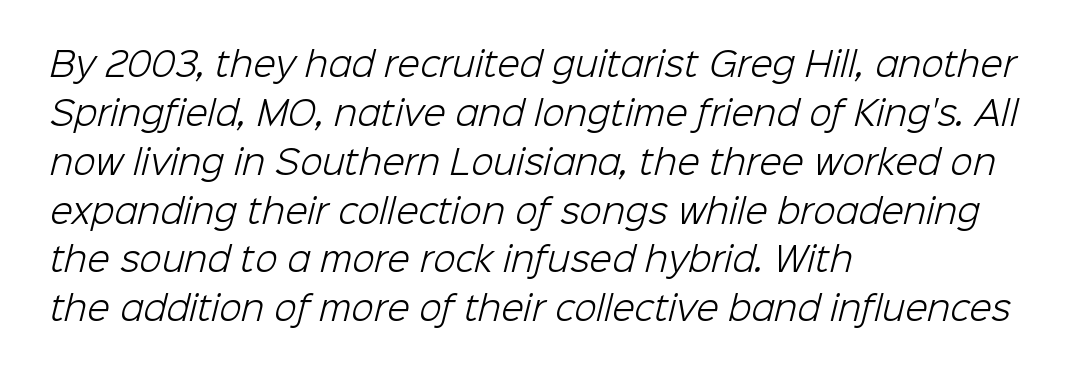
The image shows 33 px light sans-serif type; set left-aligned, normal line spacing (1.48x), normal letter spacing, not underlined; low stroke contrast and a medium x-height.
